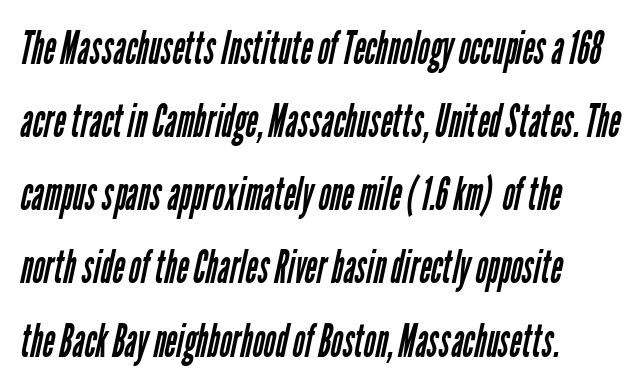
{"serif": "no", "bold": "no", "weight": "regular", "width": "condensed", "stroke_contrast": "low", "x_height": "medium", "monospaced": "no", "underline": "no", "align": "left", "line_spacing": "normal", "line_spacing_ratio": 1.59, "letter_spacing": "normal", "letter_spacing_em": 0.0, "glyph_px": 46}
